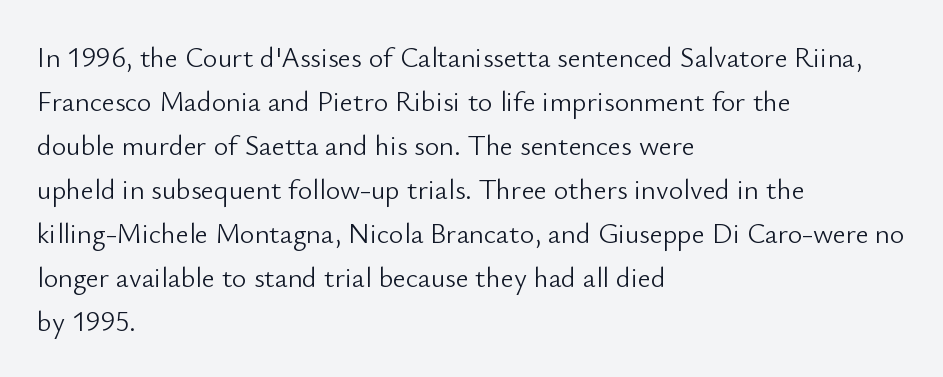
The image shows 28 px light sans-serif type, upright; set left-aligned, normal line spacing (1.57x), normal letter spacing, not underlined; low stroke contrast and a small x-height.
